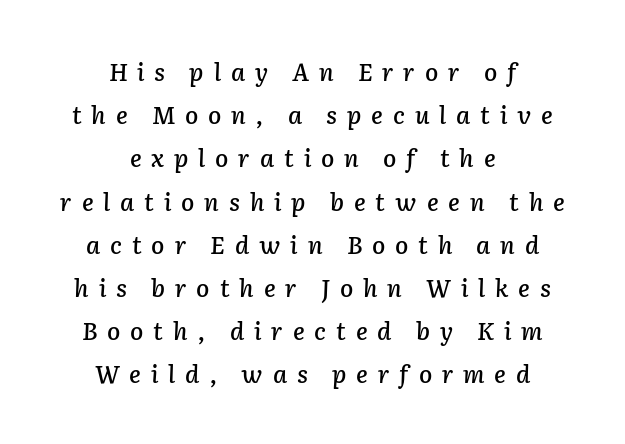
Has an underline been added? It has not. Neither beginnings nor endings align; midpoints do. Every character sits at an angle, as italics do. The line texture is sparse and dotted thanks to wide tracking.
